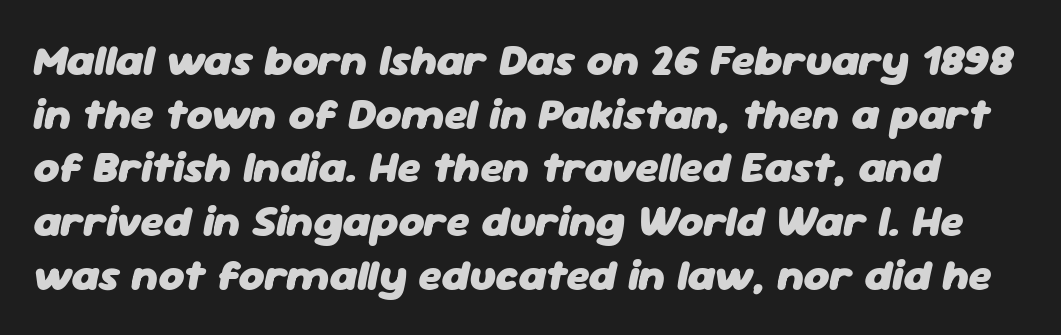
The image shows 44 px heavy type, italic (leaning right); set line spacing 1.22x, normal letter spacing, not underlined; low stroke contrast and a medium x-height.
